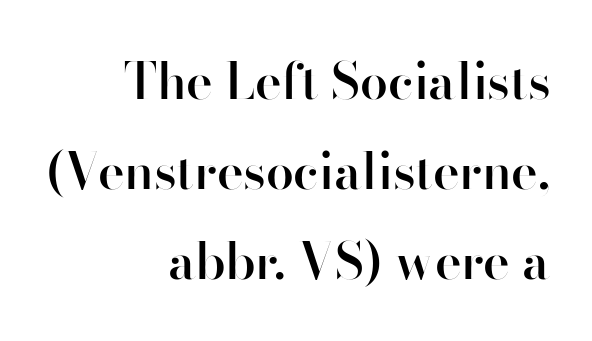
{"serif": "no", "italic": "no", "bold": "semi", "weight": "semibold", "width": "normal", "stroke_contrast": "high", "x_height": "small", "monospaced": "no", "underline": "no", "align": "right", "line_spacing_ratio": 1.8, "letter_spacing": "normal", "letter_spacing_em": 0.0, "glyph_px": 50}
